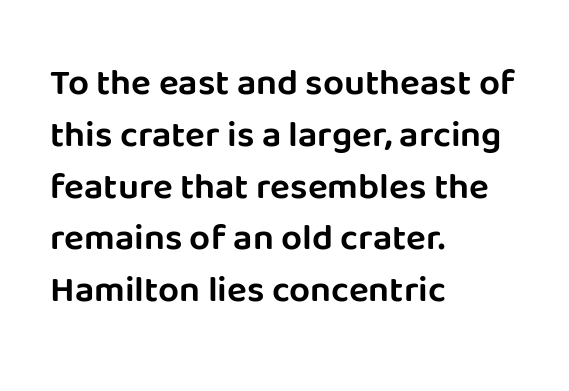
{"serif": "no", "italic": "no", "width": "normal", "stroke_contrast": "low", "x_height": "large", "monospaced": "no", "underline": "no", "align": "left", "line_spacing": "normal", "line_spacing_ratio": 1.4, "letter_spacing": "normal", "letter_spacing_em": 0.0, "glyph_px": 37}
